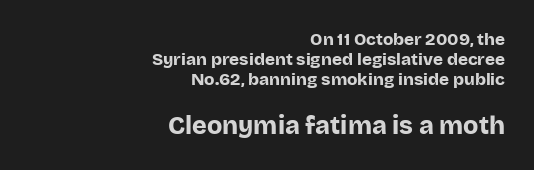
Q: Is the text bold? A: Yes.
Q: Is the text italic (slanted)? A: No, it is upright.
Q: Is the text underlined? A: No.
Q: How is the paragraph aligned? A: Right-aligned.
Q: Is the spacing between letters normal or unusually wide? A: Normal.
Q: Which block of text is set in a larger size, the first (top) or the second (bottom)? A: The second (bottom) one.
